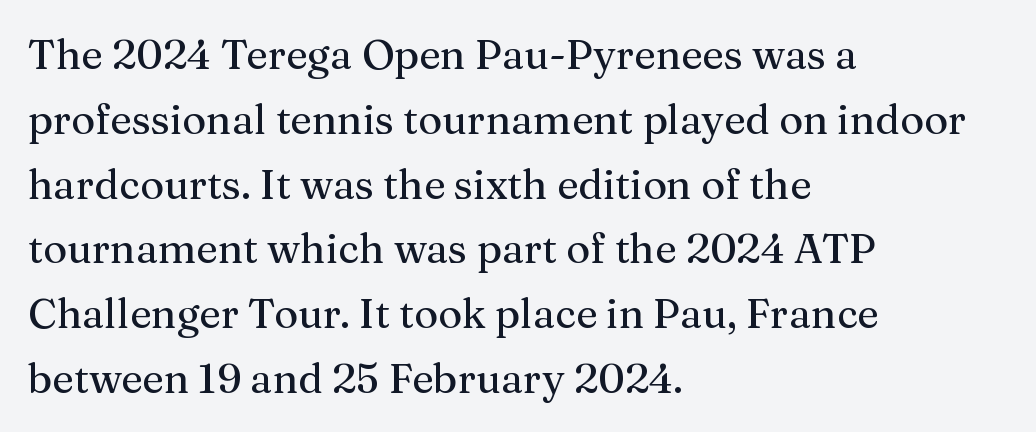
Q: Is the text italic (slanted)? A: No, it is upright.
Q: Is the typeface a serif or a sans-serif typeface? A: Serif.
Q: Is the text underlined? A: No.
Q: How is the paragraph aligned? A: Left-aligned.
Q: Is the spacing between letters normal or unusually wide? A: Normal.
Q: Is the spacing between lines tight, normal or loose? A: Normal.
Q: Width (condensed, normal, or wide)? A: Normal.
Q: Stroke contrast? A: Medium.
Q: x-height? A: Medium.
Q: Monospaced? A: No.
